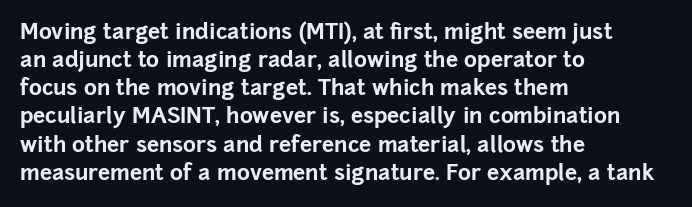
{"italic": "no", "bold": "yes", "underline": "no", "align": "left", "line_spacing": "normal", "line_spacing_ratio": 1.28, "letter_spacing": "normal", "letter_spacing_em": 0.0, "glyph_px": 22}
